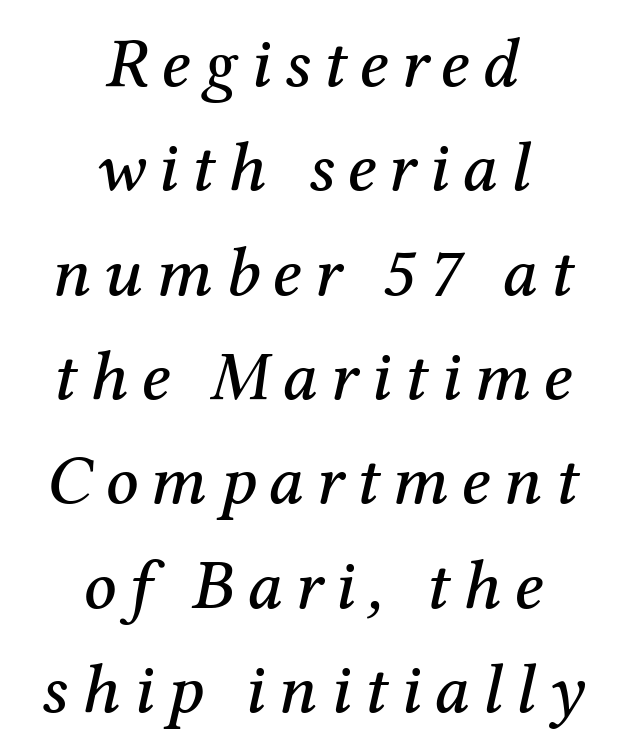
Q: Is the text italic (slanted)? A: Yes, it leans right by about 12 degrees.
Q: Is the typeface a serif or a sans-serif typeface? A: Serif.
Q: Is the text underlined? A: No.
Q: How is the paragraph aligned? A: Centered.
Q: Is the spacing between lines tight, normal or loose? A: Normal.
Q: Width (condensed, normal, or wide)? A: Normal.
Q: Stroke contrast? A: Medium.
Q: x-height? A: Medium.
Q: Monospaced? A: No.
